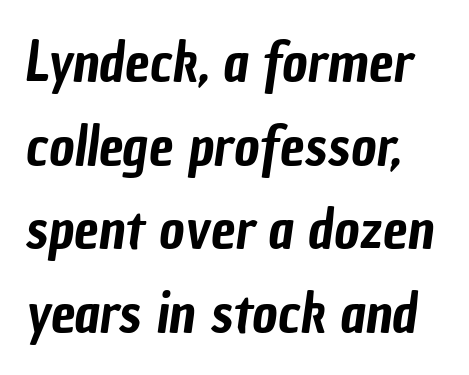
{"serif": "no", "width": "condensed", "stroke_contrast": "low", "x_height": "medium", "monospaced": "no", "underline": "no", "align": "left", "line_spacing": "normal", "line_spacing_ratio": 1.52, "letter_spacing": "normal", "letter_spacing_em": 0.0, "glyph_px": 55}
